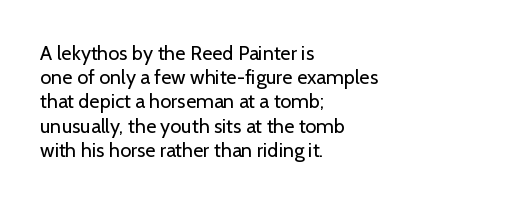
The image shows 20 px text type, upright; set left-aligned, line spacing 1.21x, normal letter spacing, not underlined.
